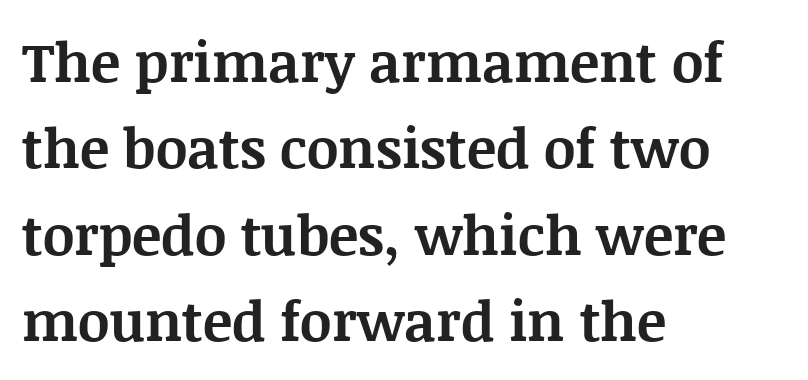
Q: Is the text bold? A: Yes.
Q: Is the text italic (slanted)? A: No, it is upright.
Q: Is the typeface a serif or a sans-serif typeface? A: Serif.
Q: Is the text underlined? A: No.
Q: How is the paragraph aligned? A: Left-aligned.
Q: Is the spacing between letters normal or unusually wide? A: Normal.
Q: Is the spacing between lines tight, normal or loose? A: Normal.
Q: Width (condensed, normal, or wide)? A: Normal.
Q: Stroke contrast? A: Medium.
Q: x-height? A: Large.
Q: Monospaced? A: No.
